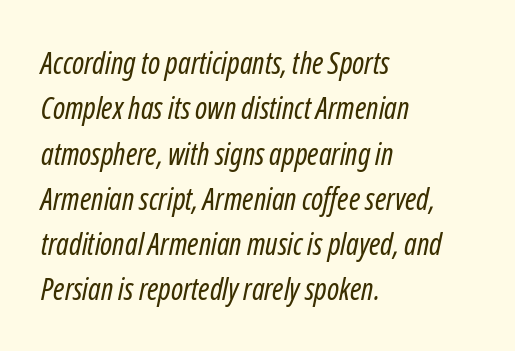
{"italic": "yes", "lean": "right", "slant_degrees": 12, "bold": "no", "weight": "regular", "width": "condensed", "stroke_contrast": "low", "x_height": "medium", "monospaced": "no", "underline": "no", "align": "left", "line_spacing": "normal", "line_spacing_ratio": 1.51, "letter_spacing": "normal", "letter_spacing_em": 0.0, "glyph_px": 30}
